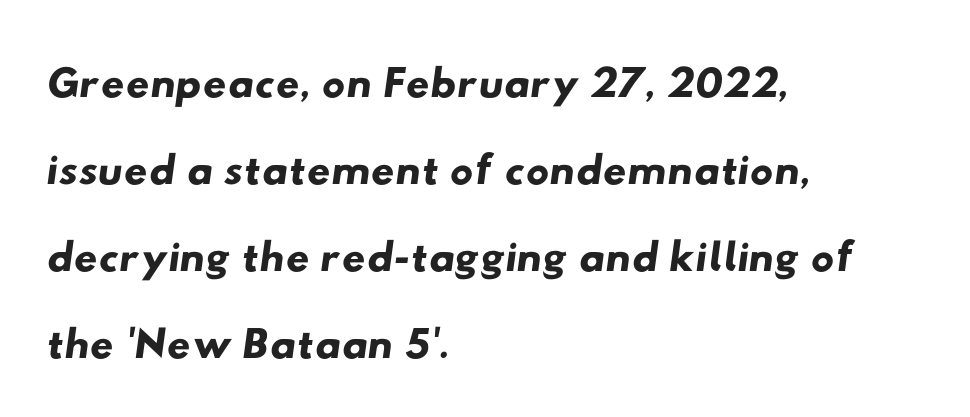
Stroke terminals: plain, sans-serif. Visually the block forms a straight wall on the left and a jagged coastline on the right. Tracking here is standard; glyphs follow each other at the usual distance. Nobody drew a line under any word here. Leading: standard.
